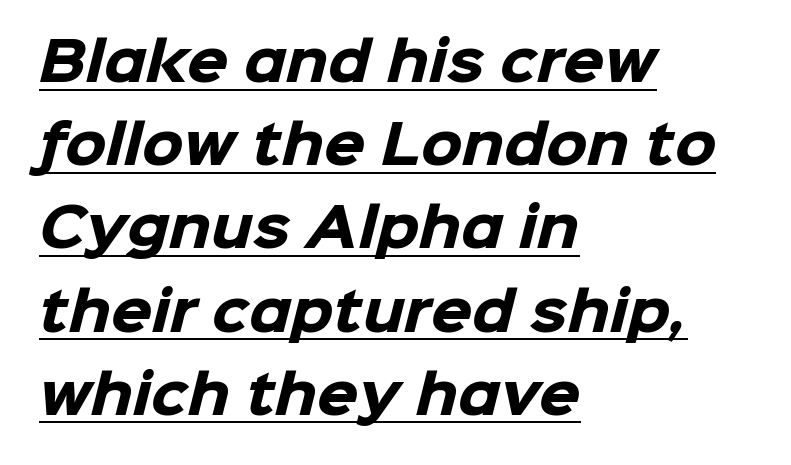
Observe the absence of serifs on each vertical stroke in this sample. Glyph-to-glyph distance matches everyday printed text. These lines stack with their left ends in a neat column. Descenders here cross a horizontal rule under the line.
